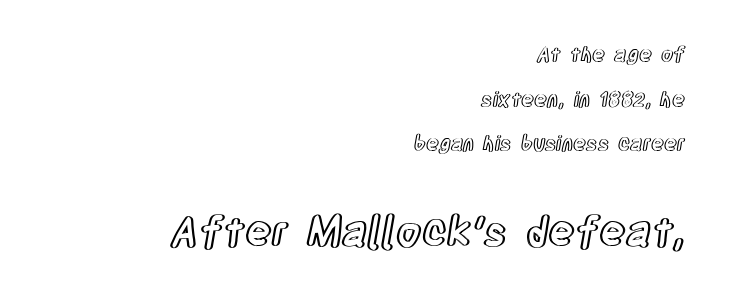
Q: Is the text italic (slanted)? A: Yes.
Q: Is the text underlined? A: No.
Q: How is the paragraph aligned? A: Right-aligned.
Q: Is the spacing between letters normal or unusually wide? A: Normal.
Q: Is the spacing between lines tight, normal or loose? A: Loose.
Q: Which block of text is set in a larger size, the first (top) or the second (bottom)? A: The second (bottom) one.
Q: Width (condensed, normal, or wide)? A: Condensed.
Q: x-height? A: Large.
Q: Monospaced? A: No.
